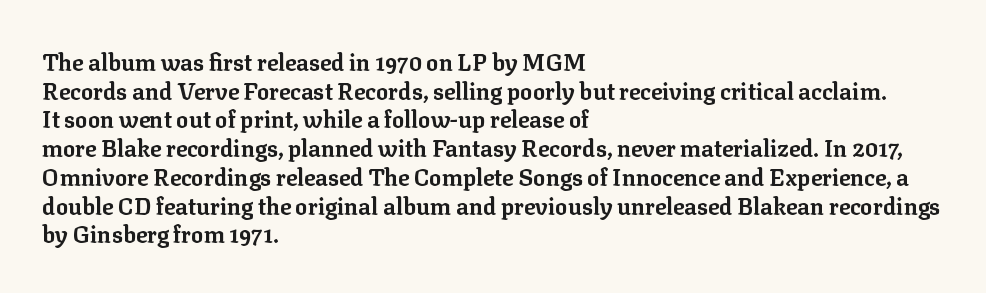
{"italic": "no", "bold": "yes", "underline": "no", "align": "left", "line_spacing": "normal", "line_spacing_ratio": 1.25, "letter_spacing": "normal", "letter_spacing_em": 0.0, "glyph_px": 23}
